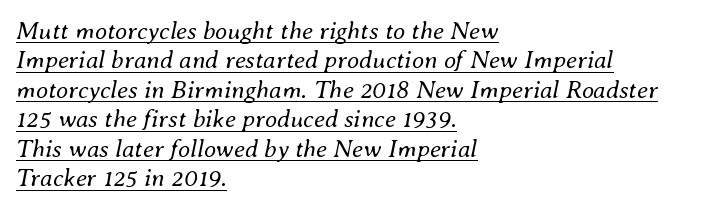
Q: Is the text bold? A: No.
Q: Is the text italic (slanted)? A: Yes, it leans right by about 8 degrees.
Q: Is the text underlined? A: Yes.
Q: How is the paragraph aligned? A: Left-aligned.
Q: Is the spacing between letters normal or unusually wide? A: Normal.
